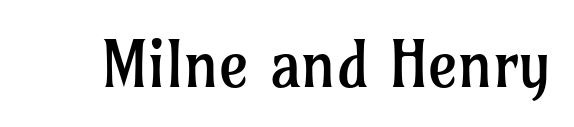
{"serif": "yes", "italic": "no", "bold": "no", "weight": "regular", "width": "normal", "stroke_contrast": "low", "x_height": "medium", "monospaced": "no", "underline": "no", "letter_spacing": "normal", "letter_spacing_em": 0.0, "glyph_px": 64}
